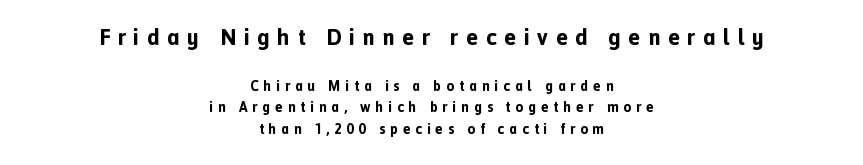
Q: Is the text bold? A: Yes.
Q: Is the text italic (slanted)? A: No, it is upright.
Q: Is the text underlined? A: No.
Q: How is the paragraph aligned? A: Centered.
Q: Is the spacing between letters normal or unusually wide? A: Unusually wide.
Q: Is the spacing between lines tight, normal or loose? A: Normal.
Q: Which block of text is set in a larger size, the first (top) or the second (bottom)? A: The first (top) one.
